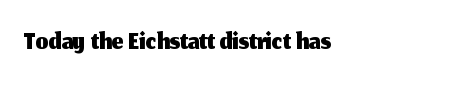
Q: Is the text italic (slanted)? A: No, it is upright.
Q: Is the typeface a serif or a sans-serif typeface? A: Sans-serif.
Q: Is the text underlined? A: No.
Q: Is the spacing between letters normal or unusually wide? A: Normal.
Q: Width (condensed, normal, or wide)? A: Normal.
Q: Stroke contrast? A: Medium.
Q: x-height? A: Medium.
Q: Monospaced? A: No.
